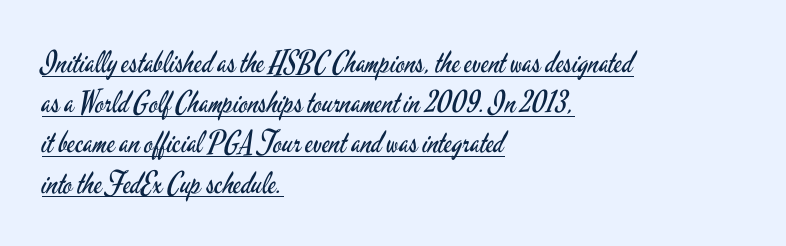
{"serif": "no", "bold": "no", "weight": "regular", "width": "condensed", "stroke_contrast": "low", "x_height": "small", "monospaced": "no", "underline": "yes", "align": "left", "line_spacing": "normal", "line_spacing_ratio": 1.34, "letter_spacing": "normal", "letter_spacing_em": 0.0, "glyph_px": 30}
